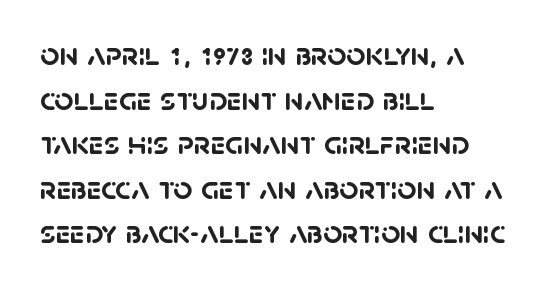
Q: Is the text bold? A: Yes.
Q: Is the typeface a serif or a sans-serif typeface? A: Sans-serif.
Q: Is the text underlined? A: No.
Q: How is the paragraph aligned? A: Left-aligned.
Q: Is the spacing between letters normal or unusually wide? A: Normal.
Q: Is the spacing between lines tight, normal or loose? A: Normal.
Q: Width (condensed, normal, or wide)? A: Normal.
Q: Stroke contrast? A: Low.
Q: x-height? A: Large.
Q: Monospaced? A: No.
